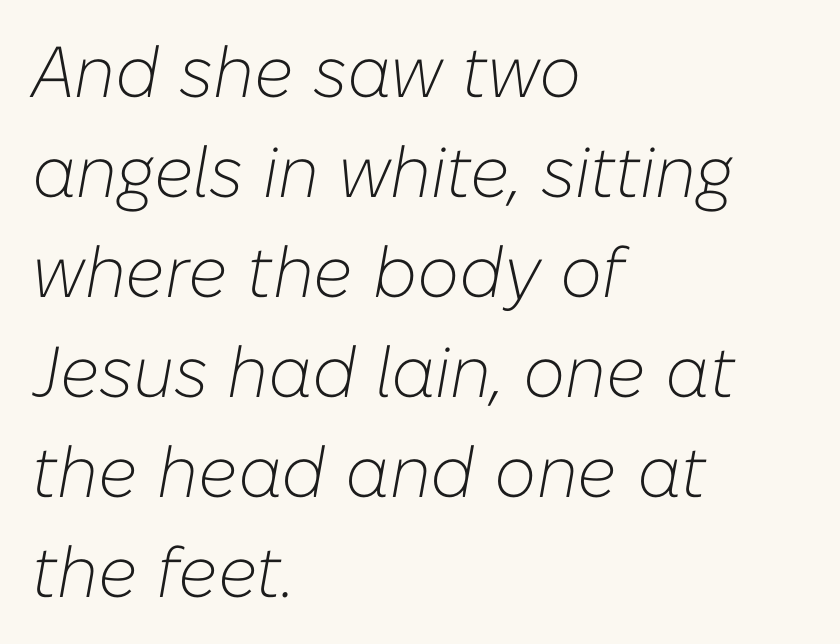
{"italic": "yes", "lean": "right", "slant_degrees": 10, "bold": "no", "weight": "light", "width": "normal", "stroke_contrast": "low", "x_height": "medium", "monospaced": "no", "underline": "no", "align": "left", "line_spacing": "normal", "line_spacing_ratio": 1.39, "letter_spacing": "normal", "letter_spacing_em": 0.0, "glyph_px": 72}
